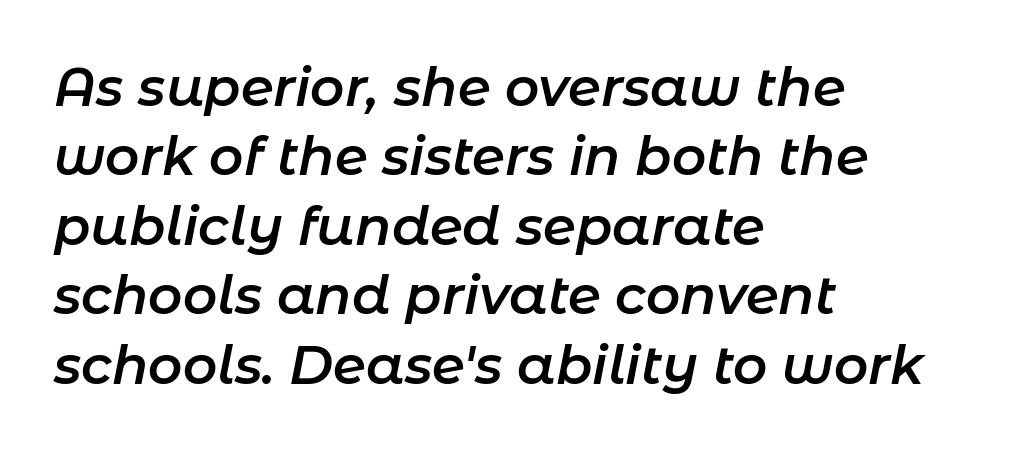
Rows of type keep a routine distance in the vertical direction. No word sits above an underline. An italicized treatment has been applied to the whole sample. Stems and bowls a touch heavier than normal — semibold. Looks like regular typesetting: each glyph gets only the width it needs.
